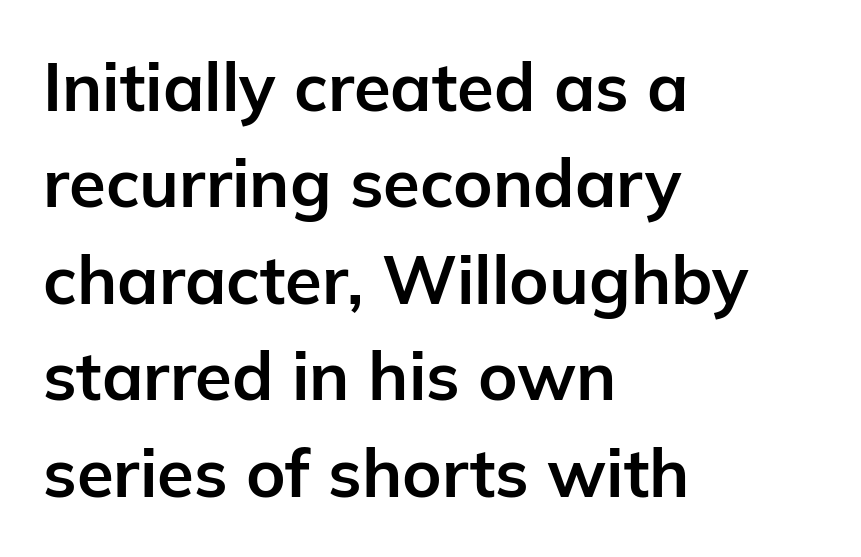
The gap between lines stays unmarked. How would I describe the line gaps? Plain and ordinary. These lines are composed in type without serifs. Varying glyph widths throughout — classic text-font behaviour.
